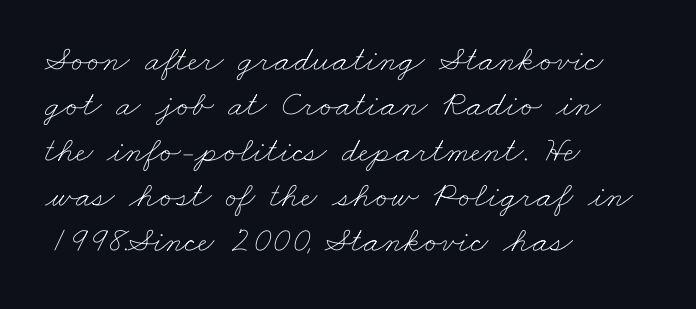
The image shows 36 px thin, wide type; set left-aligned, normal line spacing (1.26x), normal letter spacing, not underlined; low stroke contrast and a small x-height.
